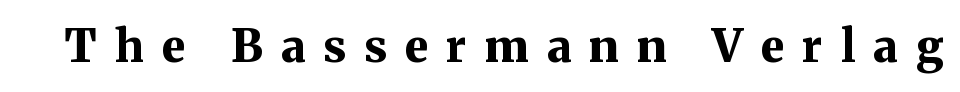
{"serif": "yes", "italic": "no", "bold": "yes", "weight": "bold", "width": "normal", "stroke_contrast": "medium", "x_height": "medium", "monospaced": "no", "underline": "no", "letter_spacing": "wide", "letter_spacing_em": 0.4, "glyph_px": 45}
